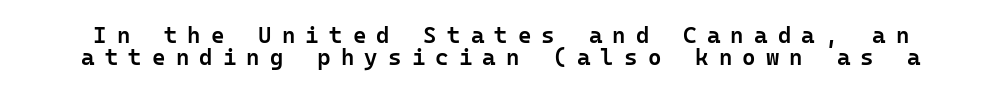
Q: Is the text bold? A: Semi-bold.
Q: Is the text italic (slanted)? A: No, it is upright.
Q: Is the text underlined? A: No.
Q: Is the spacing between letters normal or unusually wide? A: Unusually wide.
Q: Is the spacing between lines tight, normal or loose? A: Tight.
